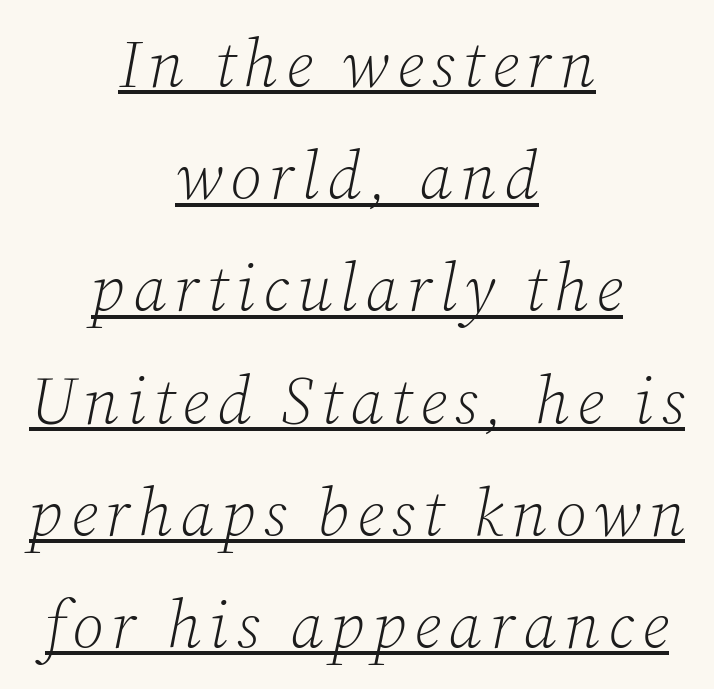
I'd call this a serif setting — the letters wear small feet. The typeface has the unassuming heft of standard copy or less. This is oblique type, the kind used for emphasis or titles. The rendering uses natural spacing where letterforms have individual widths. Alignment: centered. The designer left line spacing at the default.
